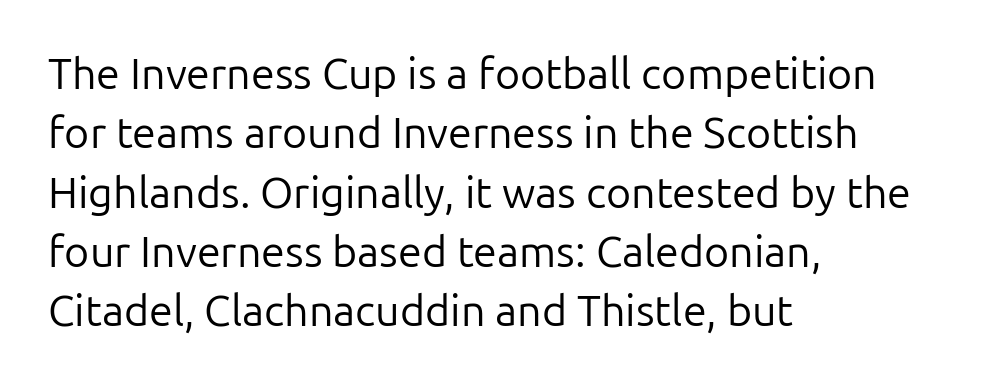
Q: Is the text bold? A: No.
Q: Is the text italic (slanted)? A: No, it is upright.
Q: Is the typeface a serif or a sans-serif typeface? A: Sans-serif.
Q: Is the text underlined? A: No.
Q: How is the paragraph aligned? A: Left-aligned.
Q: Is the spacing between letters normal or unusually wide? A: Normal.
Q: Is the spacing between lines tight, normal or loose? A: Normal.
Q: Width (condensed, normal, or wide)? A: Normal.
Q: Stroke contrast? A: Low.
Q: x-height? A: Medium.
Q: Monospaced? A: No.
